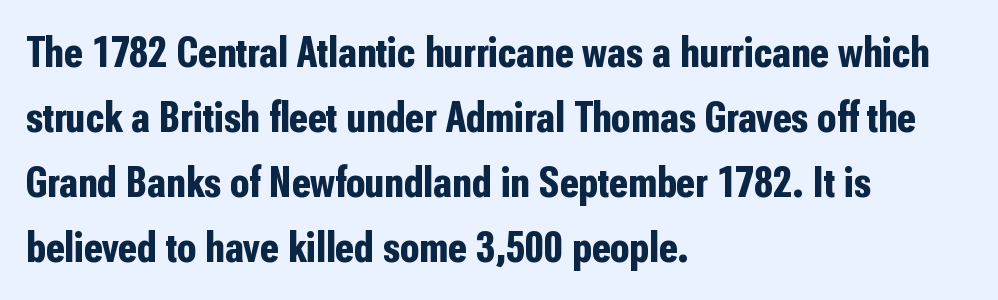
Q: Is the text bold? A: Yes.
Q: Is the text italic (slanted)? A: No, it is upright.
Q: Is the typeface a serif or a sans-serif typeface? A: Sans-serif.
Q: Is the text underlined? A: No.
Q: How is the paragraph aligned? A: Left-aligned.
Q: Is the spacing between letters normal or unusually wide? A: Normal.
Q: Is the spacing between lines tight, normal or loose? A: Normal.
Q: Width (condensed, normal, or wide)? A: Condensed.
Q: Stroke contrast? A: Low.
Q: x-height? A: Medium.
Q: Monospaced? A: No.
